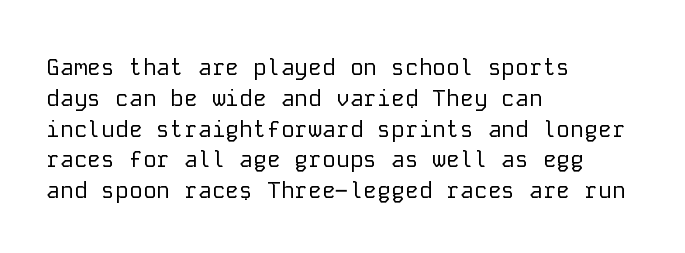
The image shows 23 px text type, upright; set left-aligned, normal line spacing (1.34x), normal letter spacing, not underlined.
